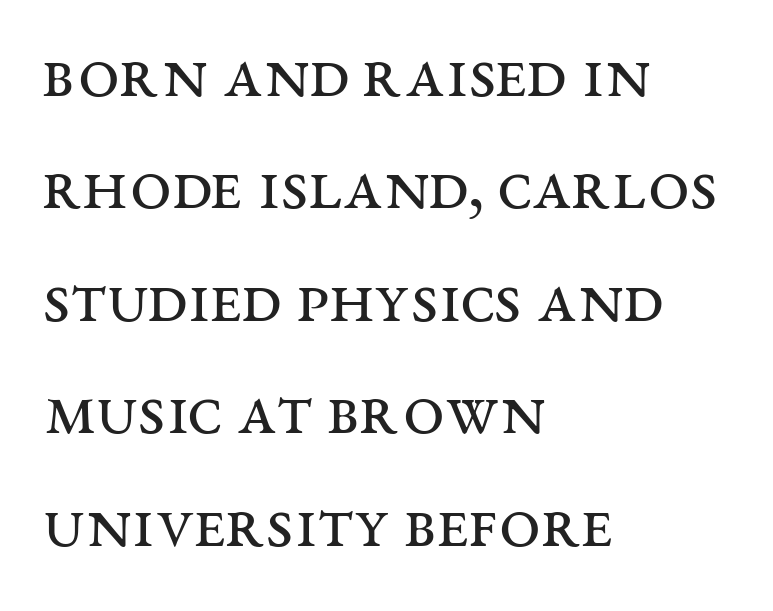
The image shows 74 px regular-weight, wide serif type, upright; set left-aligned, normal line spacing (1.52x), normal letter spacing, not underlined; medium stroke contrast and a large x-height.
